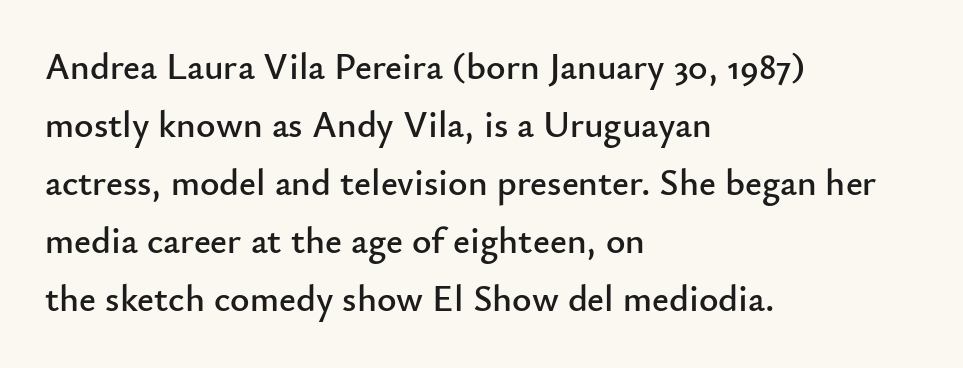
{"serif": "no", "italic": "no", "width": "normal", "stroke_contrast": "low", "x_height": "small", "monospaced": "no", "underline": "no", "align": "left", "line_spacing": "normal", "line_spacing_ratio": 1.57, "letter_spacing": "normal", "letter_spacing_em": 0.0, "glyph_px": 37}
